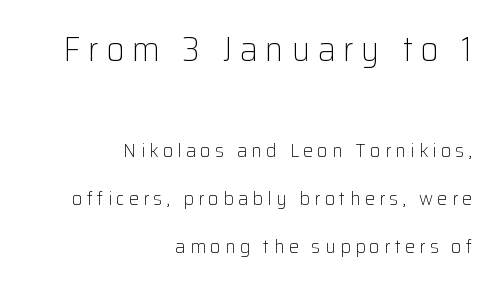
Q: Is the text bold? A: No.
Q: Is the text italic (slanted)? A: No, it is upright.
Q: Is the typeface a serif or a sans-serif typeface? A: Sans-serif.
Q: Is the text underlined? A: No.
Q: How is the paragraph aligned? A: Right-aligned.
Q: Is the spacing between letters normal or unusually wide? A: Unusually wide.
Q: Is the spacing between lines tight, normal or loose? A: Loose.
Q: Which block of text is set in a larger size, the first (top) or the second (bottom)? A: The first (top) one.
Q: Width (condensed, normal, or wide)? A: Normal.
Q: Stroke contrast? A: Low.
Q: x-height? A: Medium.
Q: Monospaced? A: No.
